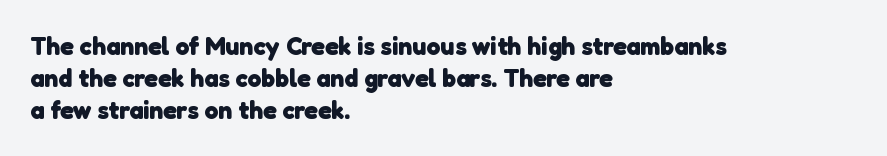
The baseline area is clear. Standard letterfit; no display-style spreading of the glyphs. The sample has been set heavy, in full bold. Teacher's note: observe the even left margin — that is flush-left alignment.
